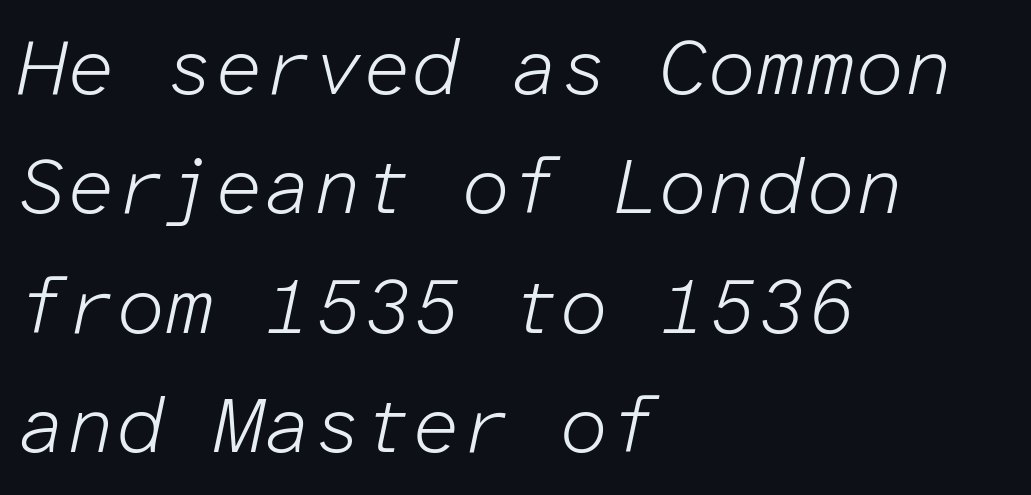
Every row of glyphs begins at an identical x-position on the left. Does extra space separate the letters? No, they use regular spacing. You could count columns in this text — the font is strictly monospaced. The leading is moderate, giving the passage an even texture.
